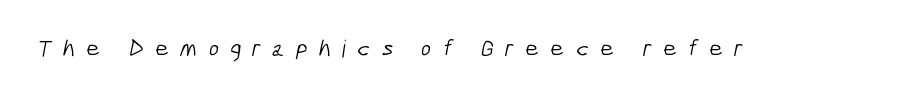
Stem width sits at or under what a default text font uses. Is the letter spacing exaggerated? Yes — the characters are pushed far apart. Unmarked baselines from the first word to the last.
